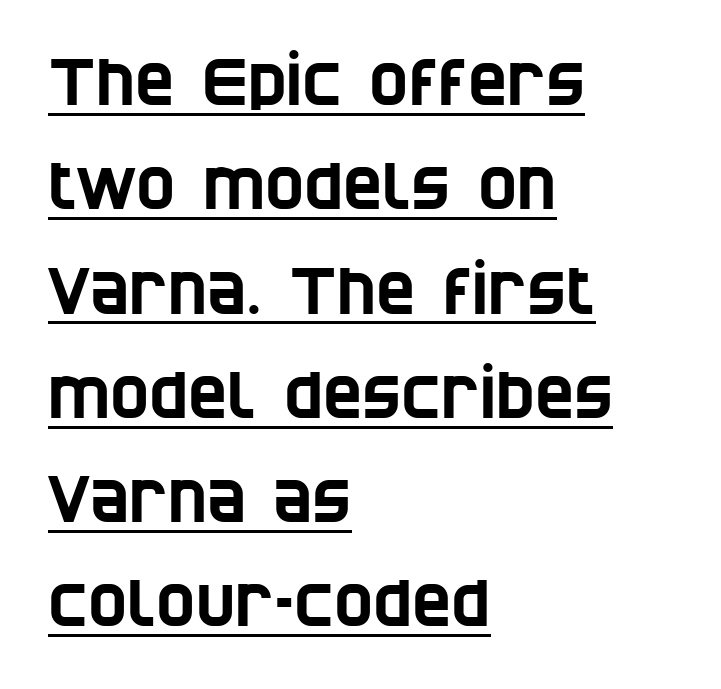
Q: Is the typeface a serif or a sans-serif typeface? A: Sans-serif.
Q: Is the text underlined? A: Yes.
Q: How is the paragraph aligned? A: Left-aligned.
Q: Is the spacing between letters normal or unusually wide? A: Normal.
Q: Is the spacing between lines tight, normal or loose? A: Normal.
Q: Width (condensed, normal, or wide)? A: Condensed.
Q: Stroke contrast? A: Low.
Q: x-height? A: Large.
Q: Monospaced? A: No.
